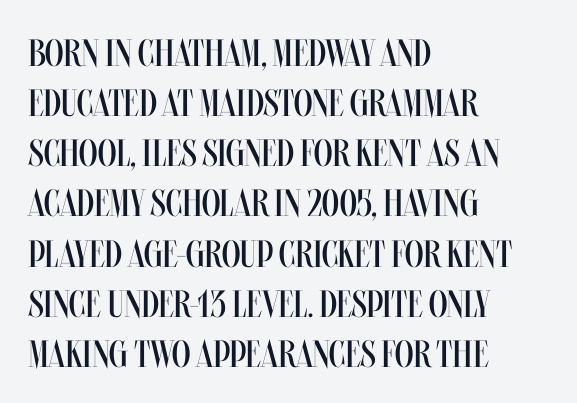
Q: Is the text bold? A: No.
Q: Is the text italic (slanted)? A: No, it is upright.
Q: Is the text underlined? A: No.
Q: How is the paragraph aligned? A: Left-aligned.
Q: Is the spacing between letters normal or unusually wide? A: Normal.
Q: Is the spacing between lines tight, normal or loose? A: Normal.
Q: Width (condensed, normal, or wide)? A: Condensed.
Q: Stroke contrast? A: Medium.
Q: x-height? A: Large.
Q: Monospaced? A: No.
